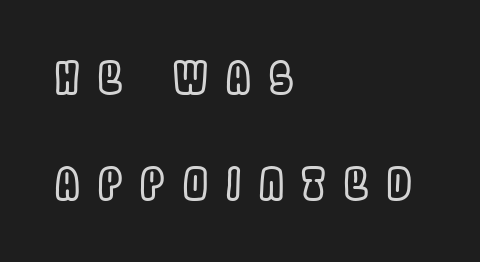
The face used here is proportionally spaced, like ordinary book or web type. Regarding leading, the lines here are spaced well apart. Does the lettering tilt? It doesn't — this is upright. In terms of letterspacing, this is a distinctly airy, spread setting.
